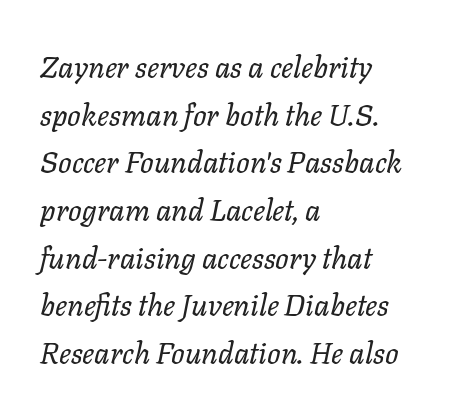
{"italic": "yes", "lean": "right", "slant_degrees": 11, "bold": "no", "weight": "regular", "width": "normal", "stroke_contrast": "low", "x_height": "medium", "monospaced": "no", "underline": "no", "align": "left", "line_spacing": "normal", "line_spacing_ratio": 1.59, "letter_spacing": "normal", "letter_spacing_em": 0.0, "glyph_px": 30}
